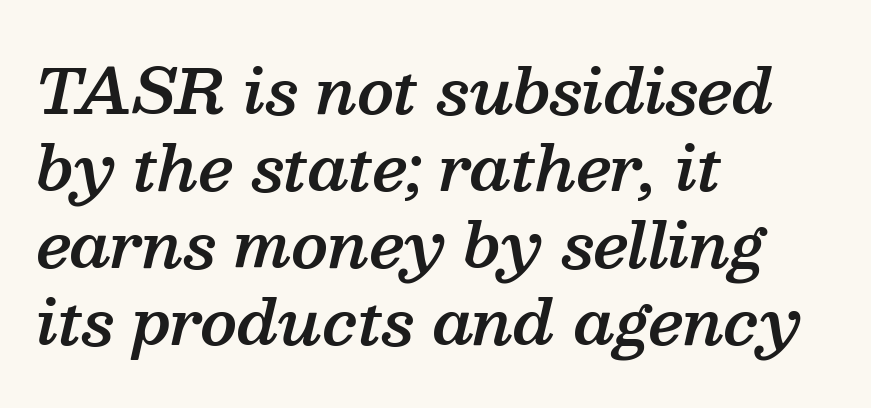
{"serif": "yes", "italic": "yes", "lean": "right", "slant_degrees": 13, "bold": "semi", "weight": "semibold", "width": "normal", "stroke_contrast": "medium", "x_height": "medium", "monospaced": "no", "underline": "no", "align": "left", "line_spacing": "normal", "line_spacing_ratio": 1.26, "letter_spacing": "normal", "letter_spacing_em": 0.0, "glyph_px": 61}
